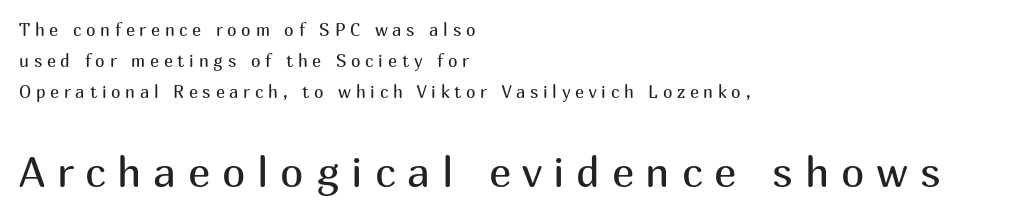
The image shows 42 px regular-weight sans-serif type, upright; set left-aligned, line spacing 1.83x, unusually wide letter spacing (+0.28 em), not underlined; the second (bottom) block is 2.47x larger; medium stroke contrast and a medium x-height.
